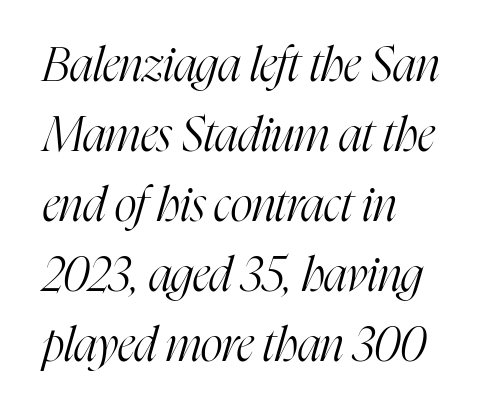
These lines are set flush left with a ragged right edge. Looks like regular typesetting: each glyph gets only the width it needs. Stems here are at most as thick as an everyday book face. Leading: standard.
